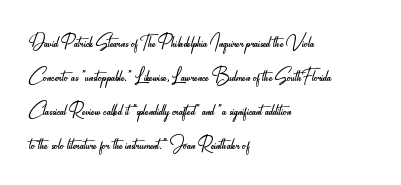
The image shows 24 px text type; set left-aligned, normal line spacing (1.41x), normal letter spacing, not underlined.
